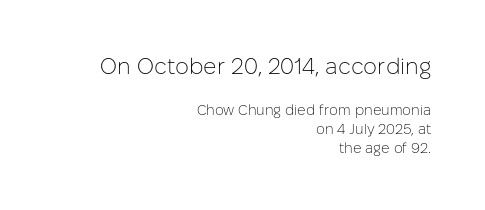
The image shows 22 px text type, upright; set right-aligned, normal line spacing (1.36x), normal letter spacing, not underlined; the first (top) block is 1.57x larger.
